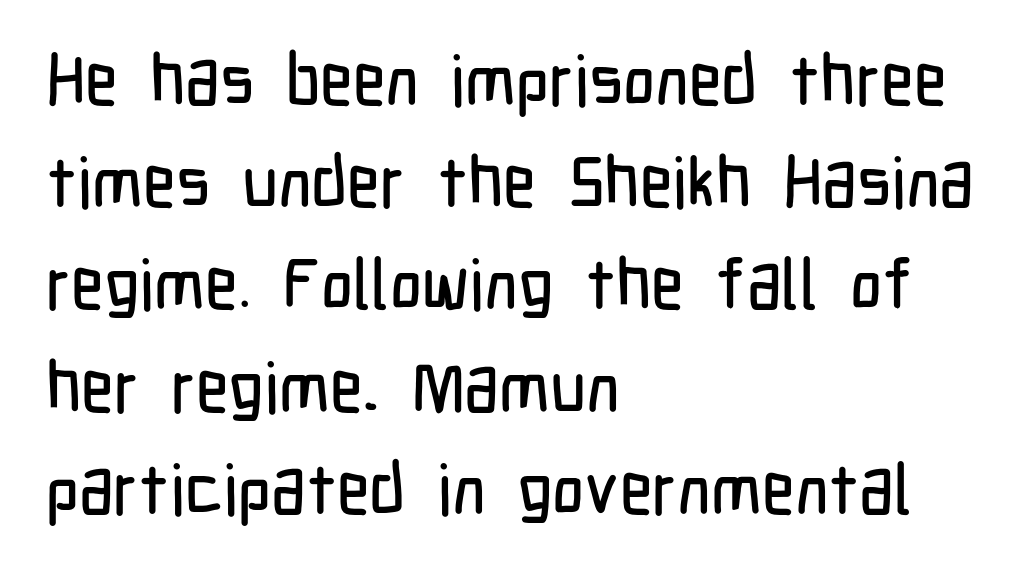
This sample has the flowing, uneven cadence of proportional lettering. The horizontal fit of the characters is conventional and even. The vertical gap from one line to the next is medium. Rule under the text: the space is simply empty.
